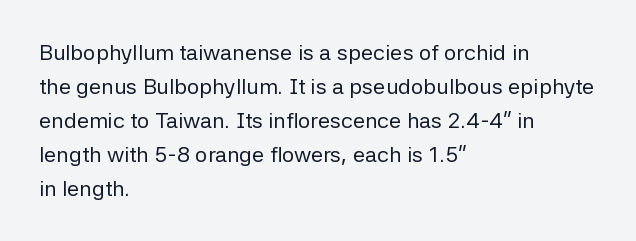
Q: Is the text bold? A: No.
Q: Is the text italic (slanted)? A: No, it is upright.
Q: Is the text underlined? A: No.
Q: How is the paragraph aligned? A: Left-aligned.
Q: Is the spacing between letters normal or unusually wide? A: Normal.
Q: Is the spacing between lines tight, normal or loose? A: Normal.
